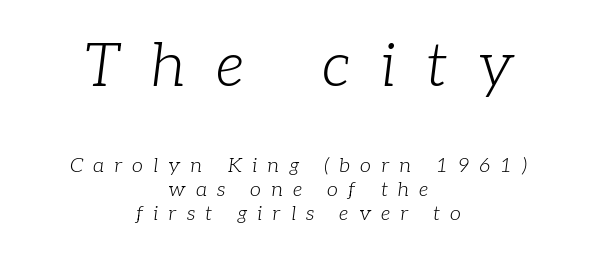
The letters in the upper block stand taller than those in the block below. Vertical stems look standard width or narrower in stroke. Do the characters align in a grid? No, the font is proportional. No word sits above an underline.
